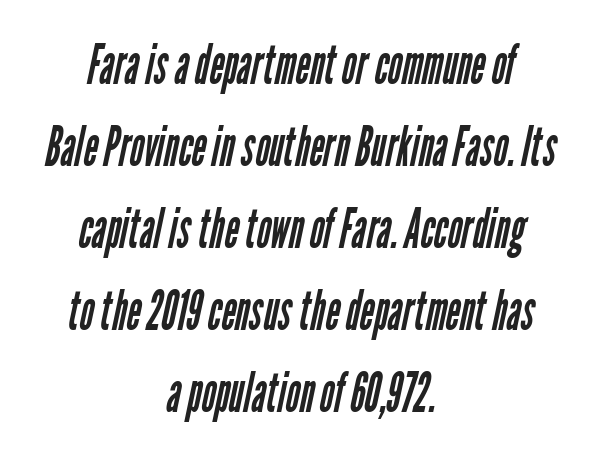
The image shows 55 px regular-weight, condensed sans-serif type; set centered, normal line spacing (1.49x), normal letter spacing, not underlined; low stroke contrast and a medium x-height.
